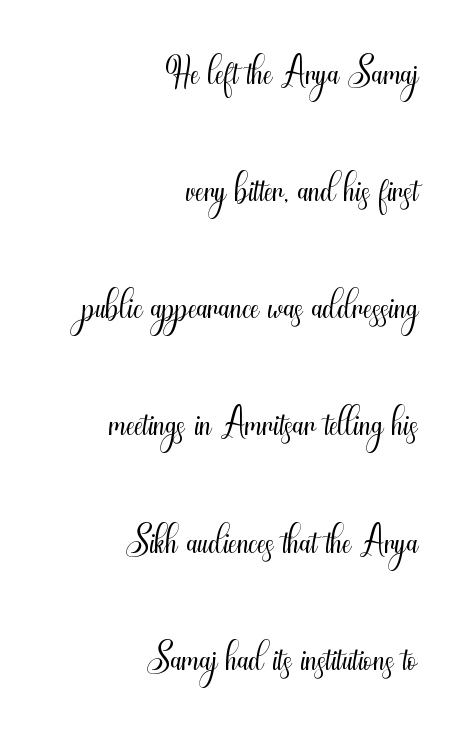
Q: Is the text bold? A: No.
Q: Is the text italic (slanted)? A: Yes.
Q: Is the typeface a serif or a sans-serif typeface? A: Sans-serif.
Q: Is the text underlined? A: No.
Q: How is the paragraph aligned? A: Right-aligned.
Q: Is the spacing between letters normal or unusually wide? A: Normal.
Q: Is the spacing between lines tight, normal or loose? A: Loose.
Q: Width (condensed, normal, or wide)? A: Condensed.
Q: Stroke contrast? A: Medium.
Q: x-height? A: Small.
Q: Monospaced? A: No.
